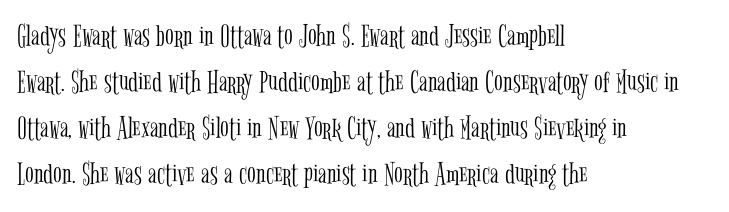
Q: Is the text bold? A: No.
Q: Is the text italic (slanted)? A: No, it is upright.
Q: Is the typeface a serif or a sans-serif typeface? A: Serif.
Q: Is the text underlined? A: No.
Q: How is the paragraph aligned? A: Left-aligned.
Q: Is the spacing between letters normal or unusually wide? A: Normal.
Q: Is the spacing between lines tight, normal or loose? A: Normal.
Q: Width (condensed, normal, or wide)? A: Condensed.
Q: Stroke contrast? A: Low.
Q: x-height? A: Medium.
Q: Monospaced? A: No.
